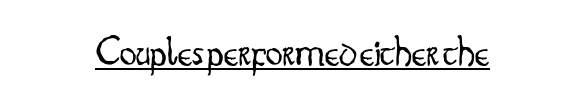
The image shows 42 px light, condensed sans-serif type, upright; set normal letter spacing, underlined; low stroke contrast and a small x-height.
